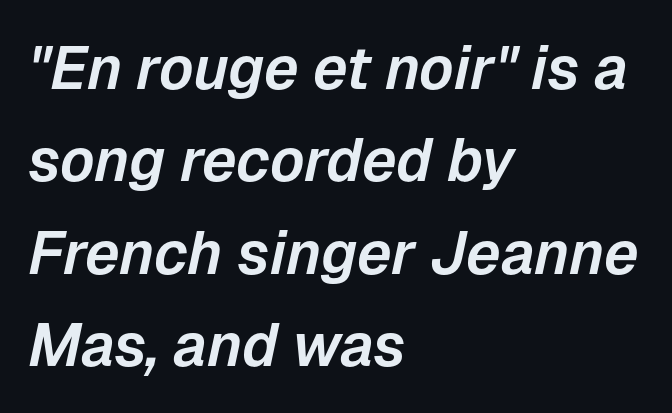
{"italic": "yes", "lean": "right", "slant_degrees": 12, "width": "normal", "stroke_contrast": "low", "x_height": "medium", "monospaced": "no", "underline": "no", "align": "left", "line_spacing": "normal", "line_spacing_ratio": 1.54, "letter_spacing": "normal", "letter_spacing_em": 0.0, "glyph_px": 60}
